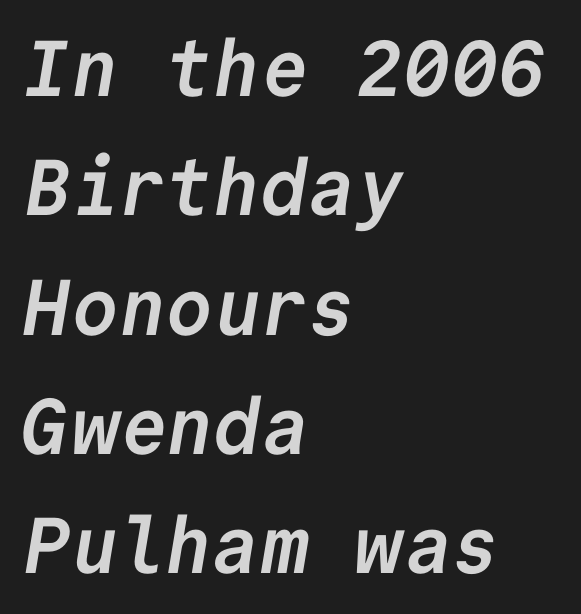
{"serif": "no", "bold": "yes", "weight": "semibold", "width": "normal", "stroke_contrast": "low", "x_height": "medium", "monospaced": "yes", "underline": "no", "align": "left", "line_spacing": "normal", "line_spacing_ratio": 1.51, "letter_spacing": "normal", "letter_spacing_em": 0.0, "glyph_px": 79}
